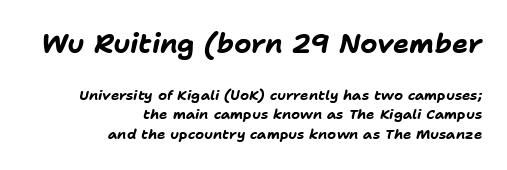
{"italic": "yes", "lean": "right", "slant_degrees": 11, "bold": "yes", "underline": "no", "align": "right", "line_spacing": "normal", "line_spacing_ratio": 1.41, "letter_spacing": "normal", "letter_spacing_em": 0.0, "larger_block": "first", "size_ratio": 1.93, "glyph_px": 27}
